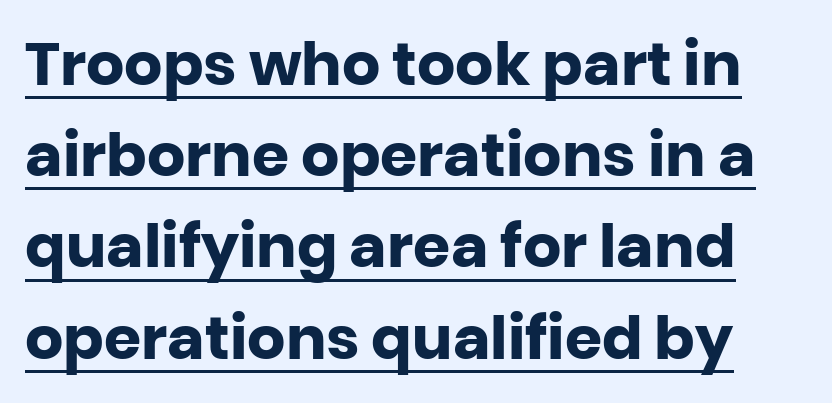
Q: Is the text bold? A: Yes.
Q: Is the text italic (slanted)? A: No, it is upright.
Q: Is the typeface a serif or a sans-serif typeface? A: Sans-serif.
Q: Is the text underlined? A: Yes.
Q: Is the spacing between letters normal or unusually wide? A: Normal.
Q: Is the spacing between lines tight, normal or loose? A: Normal.
Q: Width (condensed, normal, or wide)? A: Normal.
Q: Stroke contrast? A: Low.
Q: x-height? A: Large.
Q: Monospaced? A: No.
